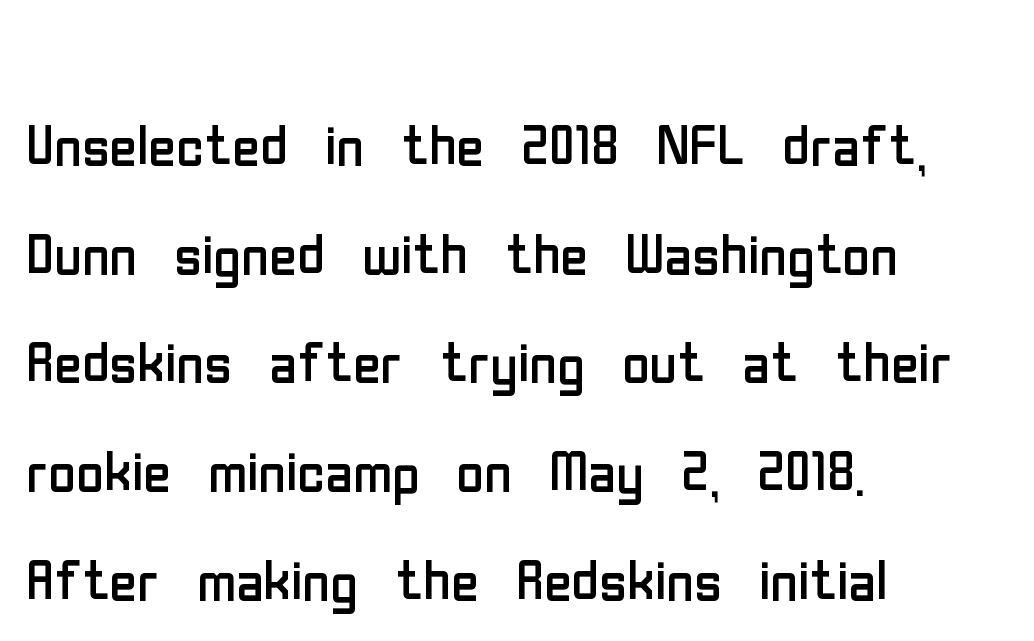
These lines stack with their left ends in a neat column. Characters remain perfectly vertical along every line. Stems and bowls with no extra thickness — not bold. Type without underlining.
